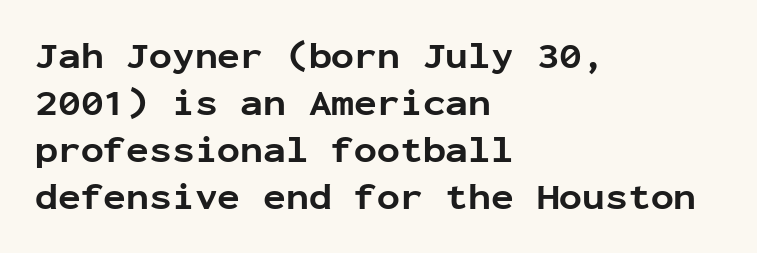
The image shows 38 px bold sans-serif type, upright, monospaced; set left-aligned, line spacing 1.24x, normal letter spacing, not underlined; low stroke contrast and a medium x-height.
